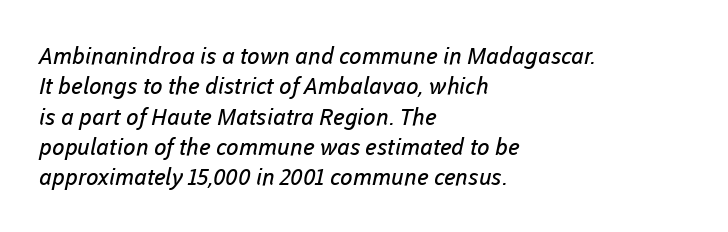
{"bold": "no", "underline": "no", "align": "left", "line_spacing": "normal", "line_spacing_ratio": 1.32, "letter_spacing": "normal", "letter_spacing_em": 0.0, "glyph_px": 23}
